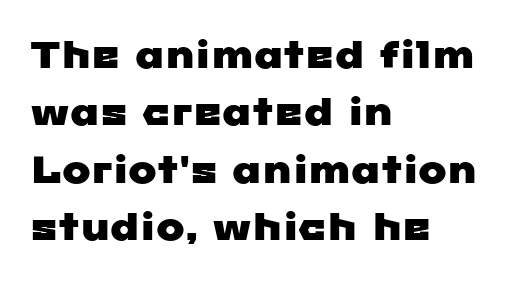
Q: Is the typeface a serif or a sans-serif typeface? A: Sans-serif.
Q: Is the text underlined? A: No.
Q: How is the paragraph aligned? A: Left-aligned.
Q: Is the spacing between letters normal or unusually wide? A: Normal.
Q: Is the spacing between lines tight, normal or loose? A: Normal.
Q: Width (condensed, normal, or wide)? A: Wide.
Q: Stroke contrast? A: Low.
Q: x-height? A: Medium.
Q: Monospaced? A: No.
